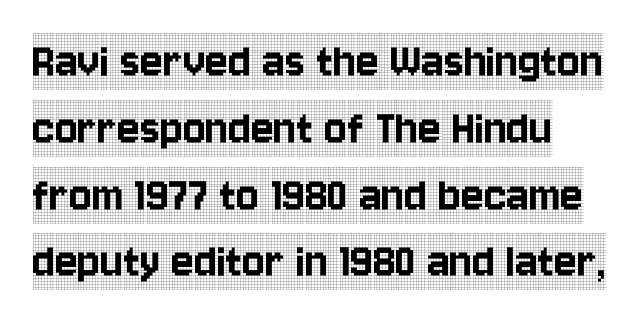
{"serif": "yes", "italic": "no", "width": "condensed", "x_height": "large", "monospaced": "no", "underline": "no", "line_spacing": "normal", "line_spacing_ratio": 1.26, "letter_spacing": "normal", "letter_spacing_em": 0.0, "glyph_px": 53}
